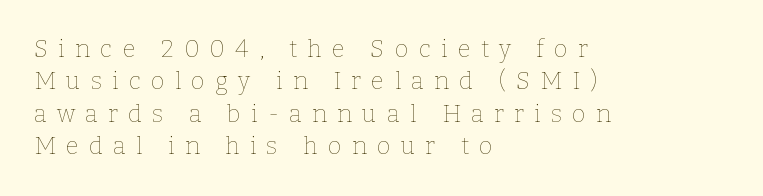
Q: Is the text bold? A: No.
Q: Is the text italic (slanted)? A: No, it is upright.
Q: Is the text underlined? A: No.
Q: How is the paragraph aligned? A: Left-aligned.
Q: Is the spacing between letters normal or unusually wide? A: Unusually wide.
Q: Is the spacing between lines tight, normal or loose? A: Normal.
